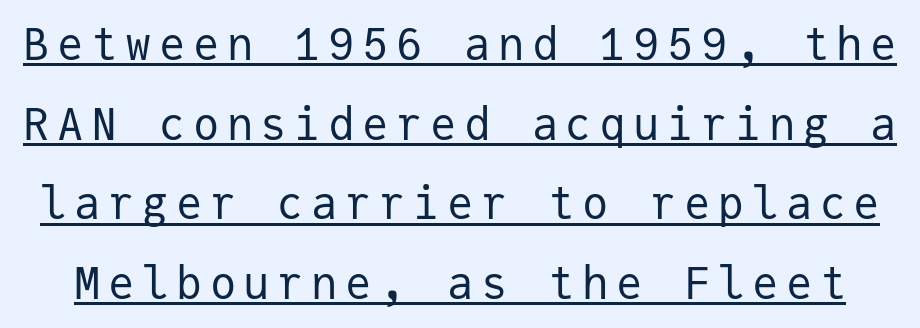
Compared with undecorated copy, this sample adds a rule below the words. A typesetter would call this monospace, since all characters share one set width. Italic: no, the glyphs are upright roman. The font is comparable to plain body text, perhaps lighter. Serifs: no, the terminals of the letterforms are clean.
